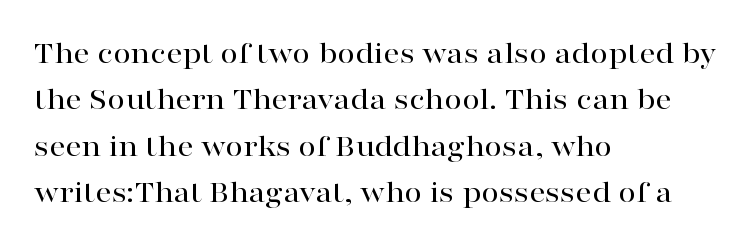
The image shows 32 px wide serif type, upright; set left-aligned, normal line spacing (1.45x), normal letter spacing, not underlined; high stroke contrast and a medium x-height.
